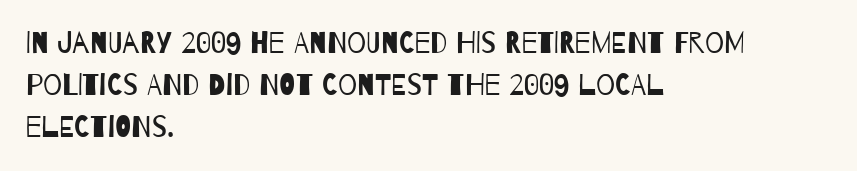
The image shows 30 px regular-weight, condensed sans-serif type; set left-aligned, normal line spacing (1.4x), normal letter spacing, not underlined; low stroke contrast and a large x-height.
